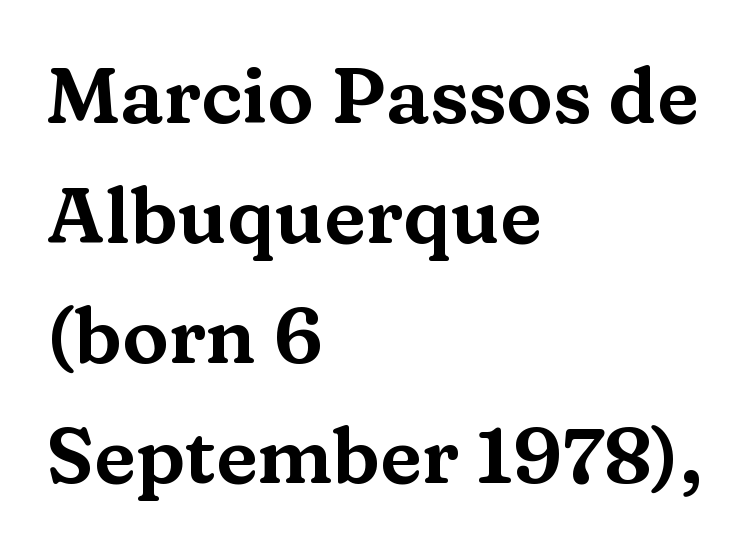
Q: Is the text italic (slanted)? A: No, it is upright.
Q: Is the typeface a serif or a sans-serif typeface? A: Serif.
Q: Is the text underlined? A: No.
Q: How is the paragraph aligned? A: Left-aligned.
Q: Is the spacing between letters normal or unusually wide? A: Normal.
Q: Is the spacing between lines tight, normal or loose? A: Normal.
Q: Width (condensed, normal, or wide)? A: Wide.
Q: Stroke contrast? A: Medium.
Q: x-height? A: Medium.
Q: Monospaced? A: No.
